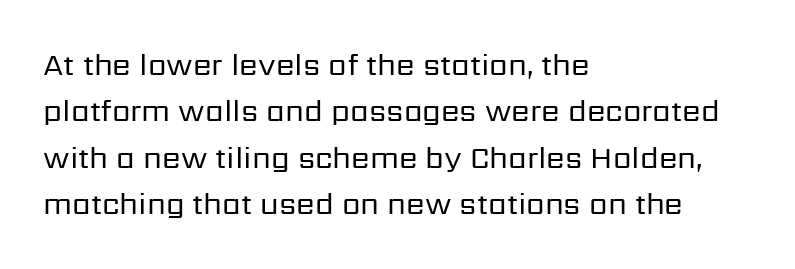
{"serif": "no", "italic": "no", "bold": "no", "weight": "regular", "width": "normal", "stroke_contrast": "low", "x_height": "medium", "monospaced": "no", "underline": "no", "align": "left", "line_spacing": "normal", "line_spacing_ratio": 1.55, "letter_spacing": "normal", "letter_spacing_em": 0.0, "glyph_px": 30}
